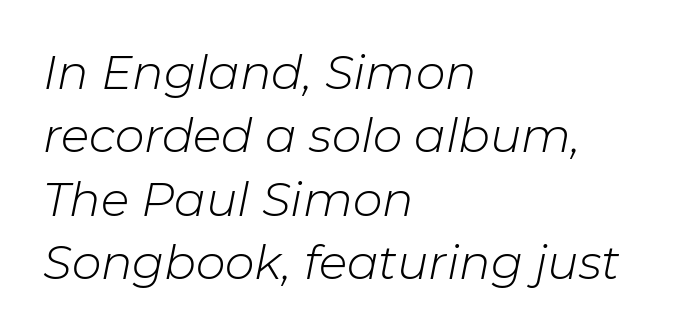
{"italic": "yes", "lean": "right", "slant_degrees": 11, "bold": "no", "weight": "light", "width": "normal", "stroke_contrast": "low", "x_height": "medium", "monospaced": "no", "underline": "no", "align": "left", "line_spacing": "normal", "line_spacing_ratio": 1.35, "letter_spacing": "normal", "letter_spacing_em": 0.0, "glyph_px": 47}
